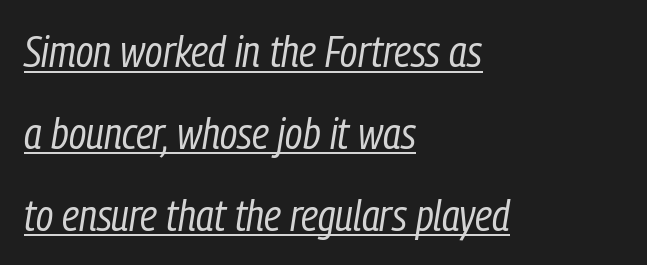
This sample has the flowing, uneven cadence of proportional lettering. Notice how the stems are inclined rather than vertical — that's the hallmark of italics. The type is set solid horizontally, with unmodified tracking. The paragraph has a hard left edge and a soft right edge.
